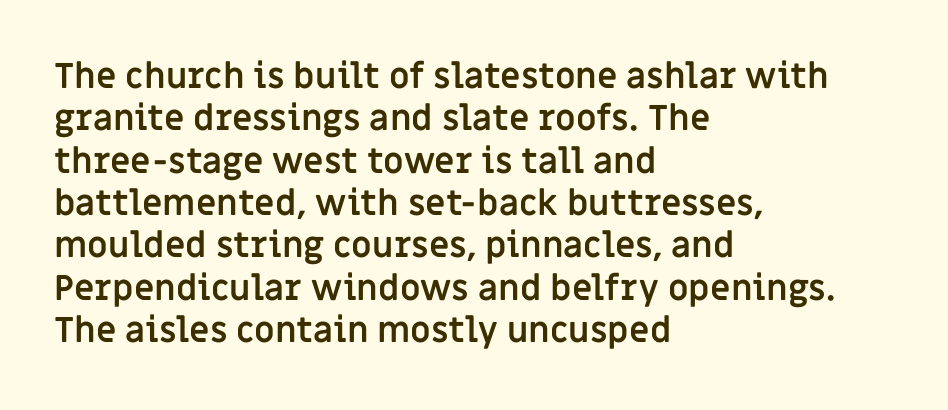
The typeface chosen for these lines omits serifs. Underline: absent. The tracking reads as untouched default to a designer's eye. A dark, heavy texture on the line: the type is bold. You can tell it's not italic because the verticals are truly vertical.
